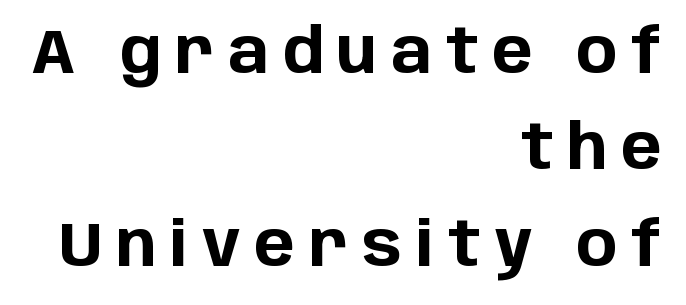
{"serif": "no", "italic": "no", "bold": "yes", "weight": "bold", "width": "normal", "stroke_contrast": "low", "x_height": "large", "monospaced": "no", "underline": "no", "align": "right", "line_spacing": "normal", "line_spacing_ratio": 1.58, "letter_spacing": "wide", "letter_spacing_em": 0.23, "glyph_px": 61}
